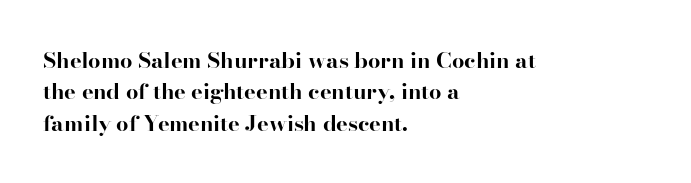
The vertical gap from one line to the next is medium. Bold? Absolutely — the strokes are thick and heavy. Plain, unruled lines of type. The ragged edge is on the right, which tells us the setting is flush left.
